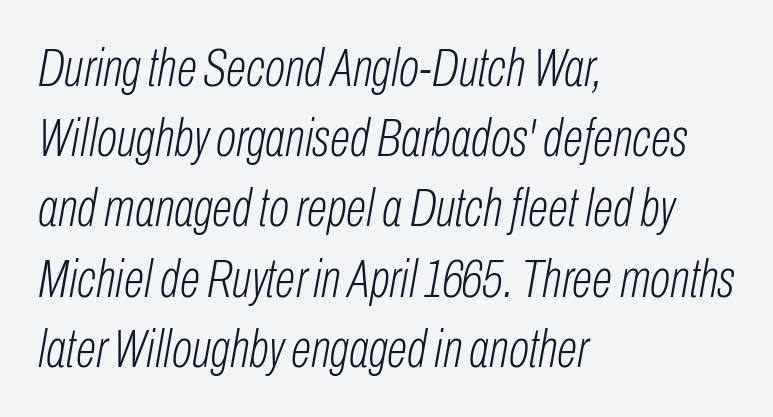
The paragraph shown leans on its left margin. A quiet, ordinary-to-light weight characterises the typeface. Vertical spacing — default. A typesetter would call this zero additional tracking. Lines of text with bare space underneath.
